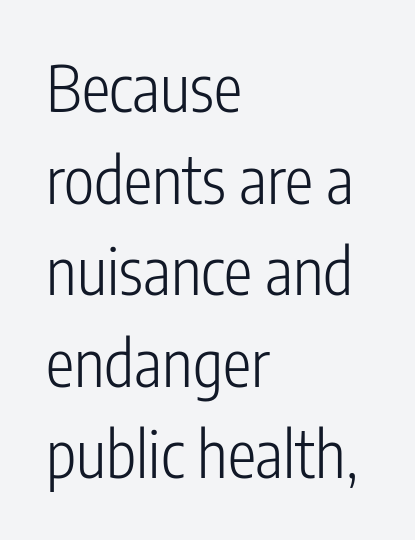
Q: Is the text bold? A: No.
Q: Is the text italic (slanted)? A: No, it is upright.
Q: Is the typeface a serif or a sans-serif typeface? A: Sans-serif.
Q: Is the text underlined? A: No.
Q: How is the paragraph aligned? A: Left-aligned.
Q: Is the spacing between letters normal or unusually wide? A: Normal.
Q: Is the spacing between lines tight, normal or loose? A: Normal.
Q: Width (condensed, normal, or wide)? A: Condensed.
Q: Stroke contrast? A: Low.
Q: x-height? A: Medium.
Q: Monospaced? A: No.
